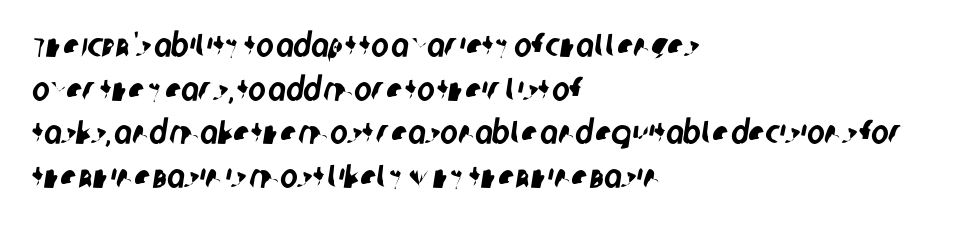
Between one letter and the next there's only the usual sliver of space. Note the varied advance widths — an 'i' is clearly narrower than an 'm'. A clean baseline with only descenders dipping below it. The letters carry no serifs — their stems end cleanly without finishing strokes.
